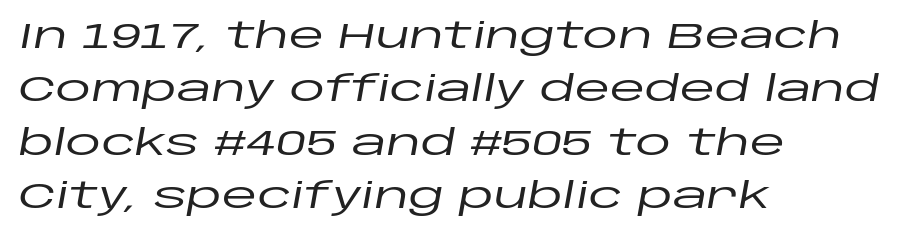
{"italic": "yes", "lean": "right", "slant_degrees": 10, "width": "wide", "stroke_contrast": "low", "x_height": "large", "monospaced": "no", "underline": "no", "align": "left", "line_spacing": "normal", "line_spacing_ratio": 1.48, "letter_spacing": "normal", "letter_spacing_em": 0.0, "glyph_px": 36}
